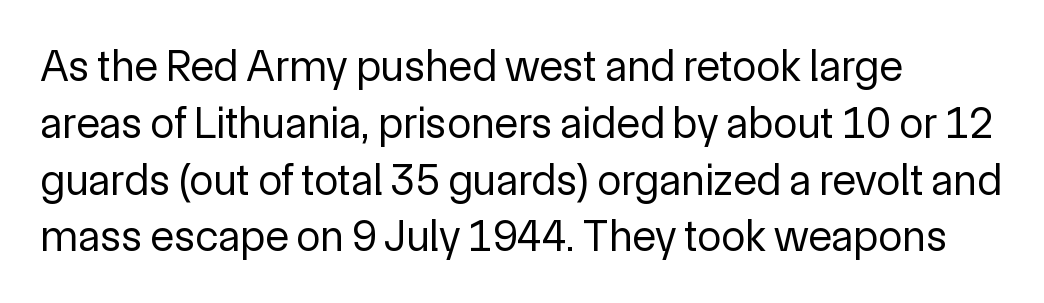
Which margin do the lines hug? The left one — the right edge is uneven. Posture: vertical. Spacing verdict: proportional, widths tailored to each character. Decoration check: the copy has no underline. The rendering uses a moderate line-height, typical for paragraphs.
